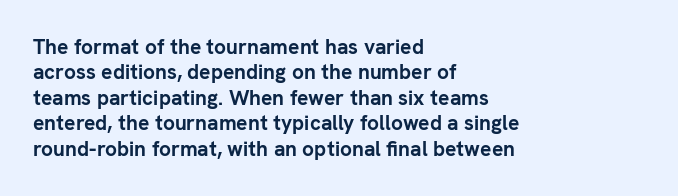
The gaps between neighbouring characters are ordinary and unremarkable. Heavy, bold letterforms. Posture: straight, roman, zero tilt. Caption: multi-line text, flush left, ragged right. Clear beneath every line of the passage.
